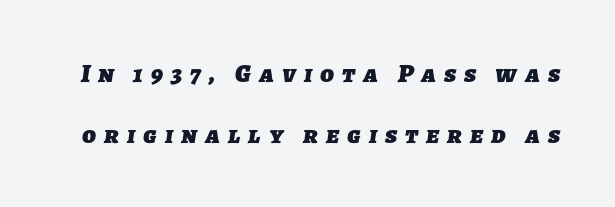
The image shows 26 px bold type; set loose line spacing (2.33x), unusually wide letter spacing (+0.31 em), not underlined.
